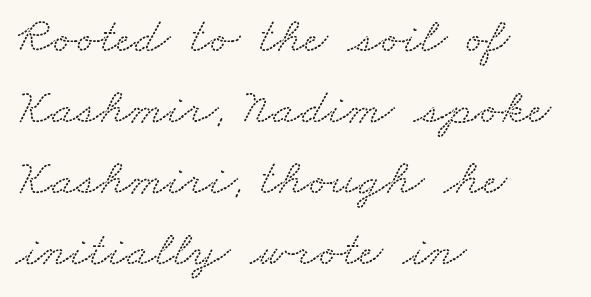
These lines are rendered in a variable-pitch font. Horizontal bands of white between lines are of average thickness. The designer went with a serif here, giving each stem small feet. Casual observation: everything's shoved over to the left.
